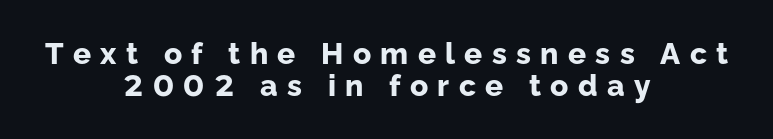
Every row of glyphs is offset so its center matches the block's center. Each letter keeps its own natural width here, so spacing adapts to shape. Thick stems and heavy bowls — unmistakably bold. The font's upright variant was chosen for this text.
